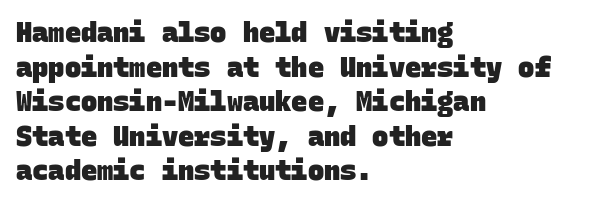
Evenly set lines give the paragraph a standard silhouette. Check under the words: just untouched page. Every letter is thick-stroked: bold, no question. Horizontal alignment here is leftward, the default for most running prose. Observe the ordinary spacing: letters are neighbours, not strangers.
